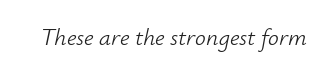
{"italic": "yes", "lean": "right", "slant_degrees": 12, "bold": "no", "underline": "no", "letter_spacing": "normal", "letter_spacing_em": 0.0, "glyph_px": 24}
